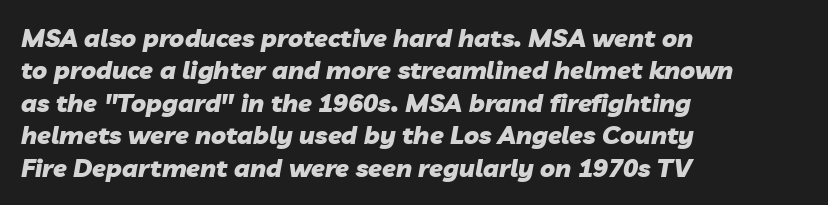
Q: Is the text bold? A: Yes.
Q: Is the text italic (slanted)? A: Yes, it leans right by about 10 degrees.
Q: Is the text underlined? A: No.
Q: How is the paragraph aligned? A: Left-aligned.
Q: Is the spacing between letters normal or unusually wide? A: Normal.
Q: Is the spacing between lines tight, normal or loose? A: Normal.
